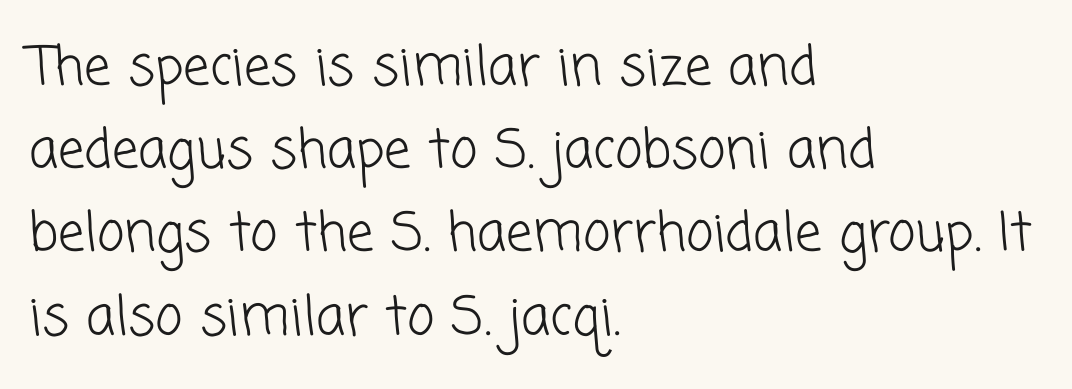
You could not count columns in this text — the font is proportionally spaced. Nothing heavy about these letters — not bold at all. The designer left line spacing at the default. The face used here is rendered with its standard letterfit.
